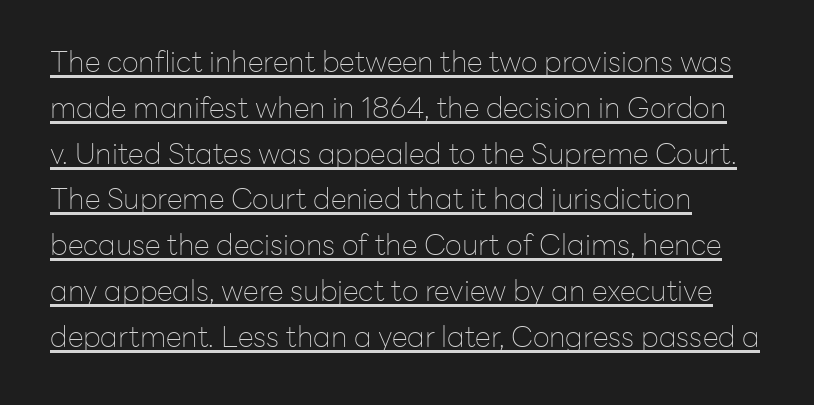
If you drew a ruler down the left edge, every line would touch it. This sample uses plain, unmodified letter spacing. Decoration check: the copy is underlined. Regarding leading, the lines here are spaced in the standard way. The passage shown is typeset with a sans-serif family. The weight tops out at a normal text grade.
